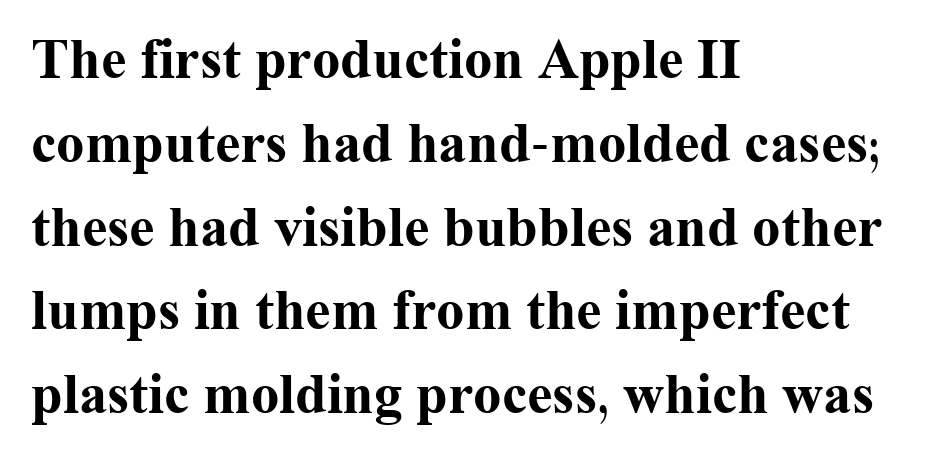
The image shows 57 px bold serif type, upright; set left-aligned, normal line spacing (1.47x), normal letter spacing, not underlined; medium stroke contrast and a medium x-height.
